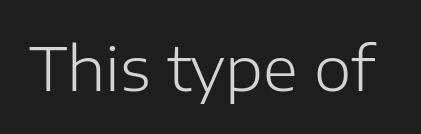
Q: Is the text bold? A: No.
Q: Is the text italic (slanted)? A: No, it is upright.
Q: Is the typeface a serif or a sans-serif typeface? A: Sans-serif.
Q: Is the text underlined? A: No.
Q: Is the spacing between letters normal or unusually wide? A: Normal.
Q: Width (condensed, normal, or wide)? A: Normal.
Q: Stroke contrast? A: Low.
Q: x-height? A: Medium.
Q: Monospaced? A: No.
